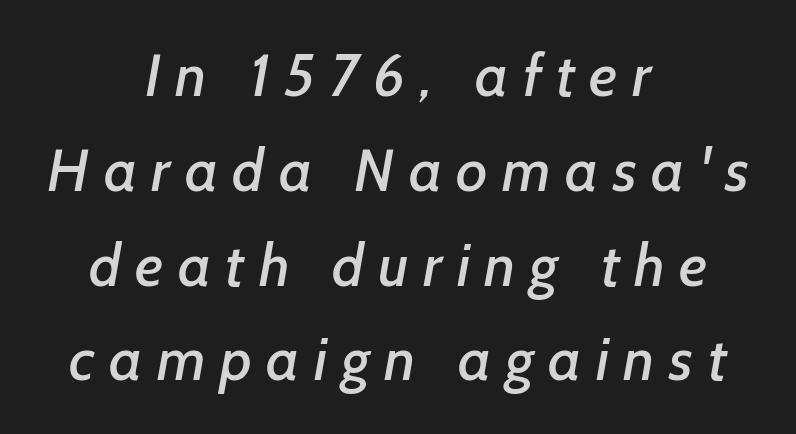
Q: Is the typeface a serif or a sans-serif typeface? A: Sans-serif.
Q: Is the text underlined? A: No.
Q: How is the paragraph aligned? A: Centered.
Q: Is the spacing between letters normal or unusually wide? A: Unusually wide.
Q: Is the spacing between lines tight, normal or loose? A: Normal.
Q: Width (condensed, normal, or wide)? A: Normal.
Q: Stroke contrast? A: Low.
Q: x-height? A: Medium.
Q: Monospaced? A: No.
